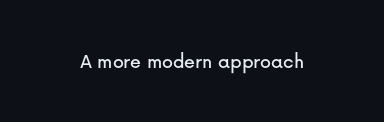
Tall strokes in this sample are plumb rather than angled. Short note: letters normally spaced. Lines of text with bare space underneath.
